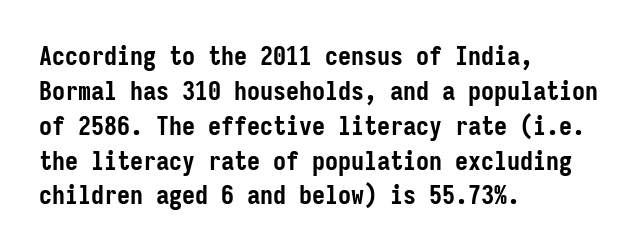
The image shows 26 px bold type, upright; set left-aligned, normal line spacing (1.34x), normal letter spacing, not underlined.
